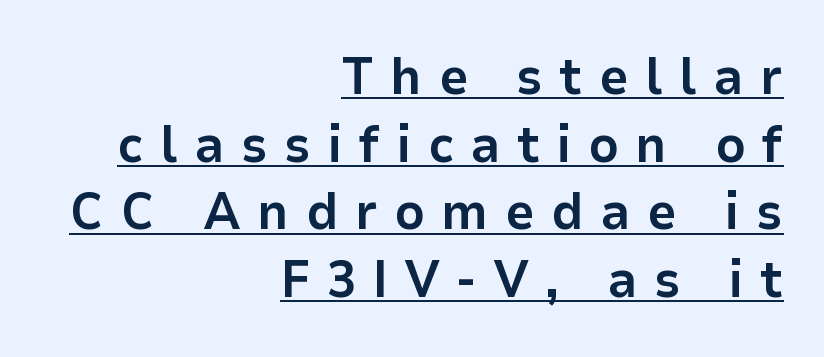
{"serif": "no", "italic": "no", "bold": "yes", "weight": "bold", "width": "normal", "stroke_contrast": "low", "x_height": "medium", "monospaced": "no", "underline": "yes", "align": "right", "line_spacing": "normal", "line_spacing_ratio": 1.3, "letter_spacing": "wide", "letter_spacing_em": 0.32, "glyph_px": 52}
